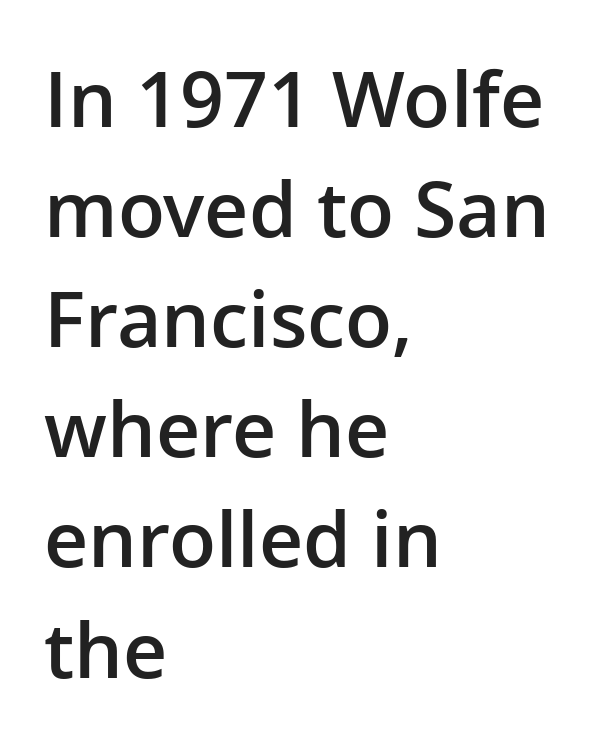
The lettering holds an erect, upright posture throughout. Line spacing here is normal. The letters carry no serifs — their stems end cleanly without finishing strokes. Short note: letters normally spaced. A clean baseline with only descenders dipping below it.
